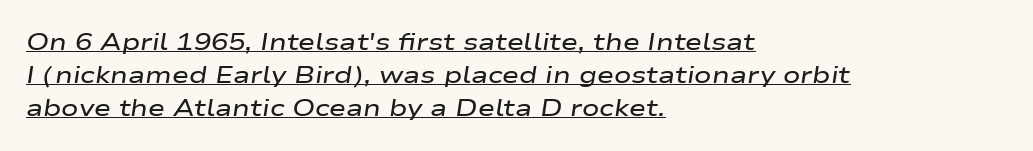
{"italic": "yes", "lean": "right", "slant_degrees": 9, "bold": "semi", "underline": "yes", "align": "left", "line_spacing": "normal", "line_spacing_ratio": 1.43, "letter_spacing": "normal", "letter_spacing_em": 0.0, "glyph_px": 23}
